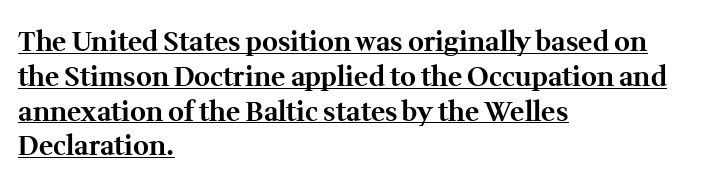
Q: Is the text bold? A: Yes.
Q: Is the text italic (slanted)? A: No, it is upright.
Q: Is the text underlined? A: Yes.
Q: How is the paragraph aligned? A: Left-aligned.
Q: Is the spacing between letters normal or unusually wide? A: Normal.
Q: Is the spacing between lines tight, normal or loose? A: Normal.
